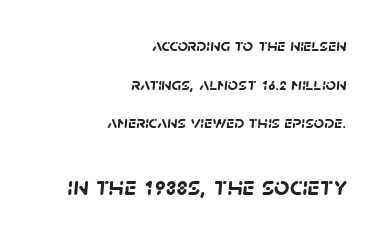
Q: Is the text bold? A: Yes.
Q: Is the text underlined? A: No.
Q: How is the paragraph aligned? A: Right-aligned.
Q: Is the spacing between letters normal or unusually wide? A: Normal.
Q: Is the spacing between lines tight, normal or loose? A: Loose.
Q: Which block of text is set in a larger size, the first (top) or the second (bottom)? A: The second (bottom) one.
